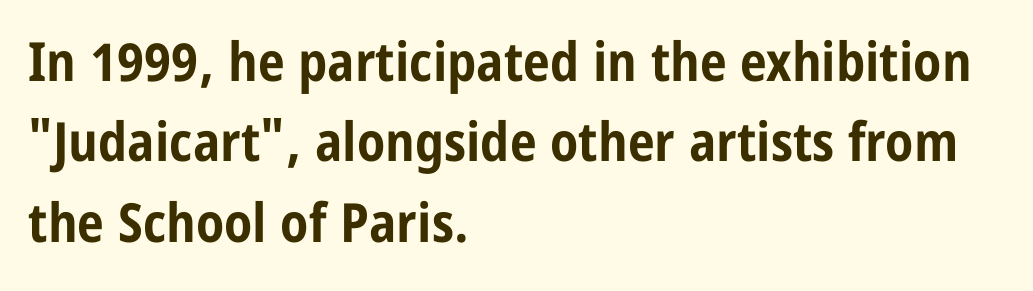
What kind of face is this? One without serifs — a sans. The line-height multiplier appears to be the usual default. Short note: letters normally spaced. The rendering uses natural spacing where letterforms have individual widths. The rag falls on the right side of this text block.
